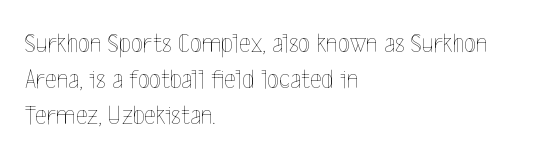
The image shows 28 px thin, condensed type, upright; set left-aligned, normal line spacing (1.28x), normal letter spacing, not underlined; a medium x-height.
